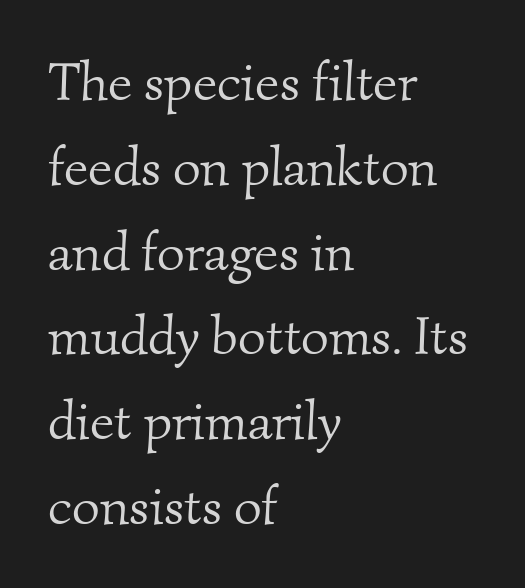
{"serif": "yes", "bold": "no", "weight": "light", "width": "normal", "stroke_contrast": "medium", "x_height": "small", "monospaced": "no", "underline": "no", "align": "left", "line_spacing": "normal", "line_spacing_ratio": 1.57, "letter_spacing": "normal", "letter_spacing_em": 0.0, "glyph_px": 54}
